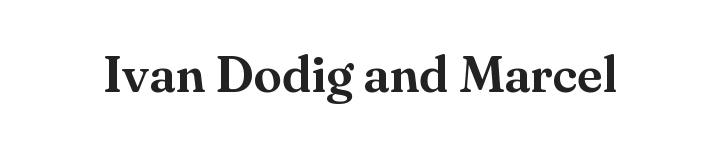
{"serif": "yes", "italic": "no", "width": "normal", "stroke_contrast": "medium", "x_height": "small", "monospaced": "no", "underline": "no", "letter_spacing": "normal", "letter_spacing_em": 0.0, "glyph_px": 51}
